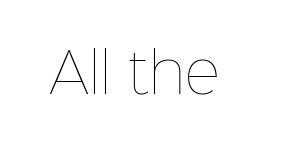
The image shows 55 px thin type, upright; set normal letter spacing, not underlined; low stroke contrast and a medium x-height.
